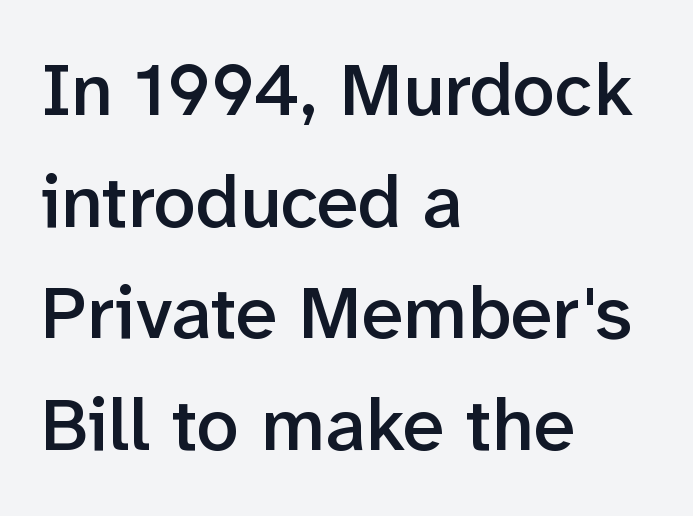
The image shows 75 px semibold sans-serif type, upright; set left-aligned, normal line spacing (1.49x), normal letter spacing, not underlined; low stroke contrast and a medium x-height.
